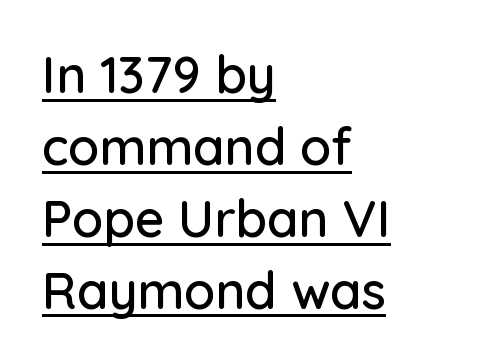
The image shows 51 px sans-serif type, upright; set left-aligned, normal line spacing (1.41x), normal letter spacing, underlined; low stroke contrast and a medium x-height.
